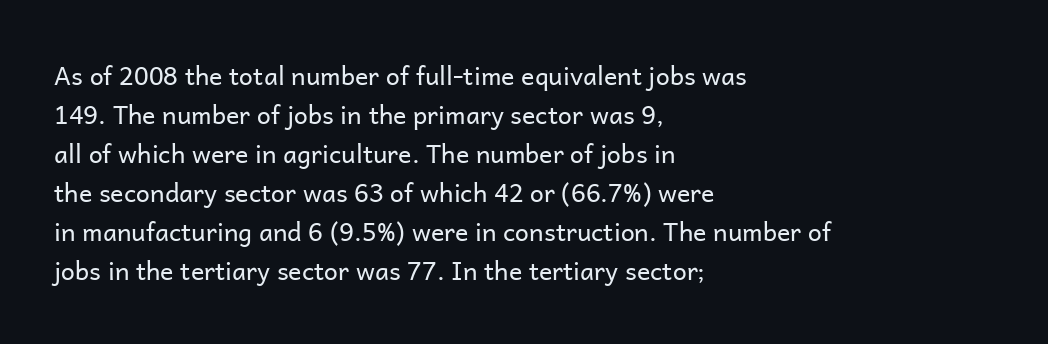
Q: Is the text bold? A: No.
Q: Is the text italic (slanted)? A: No, it is upright.
Q: Is the text underlined? A: No.
Q: How is the paragraph aligned? A: Left-aligned.
Q: Is the spacing between letters normal or unusually wide? A: Normal.
Q: Is the spacing between lines tight, normal or loose? A: Normal.
